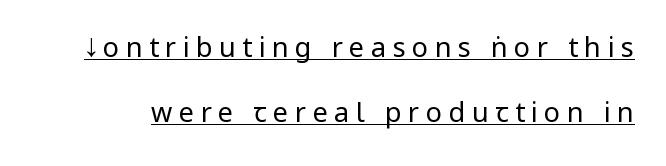
Summary of vertical rhythm: relaxed, with wide interline spacing. Counters stay open thanks to moderate or lighter strokes. Style check: upright. You could only call the tracking loose — the letters float apart. Descenders here cross a horizontal rule under the line.
